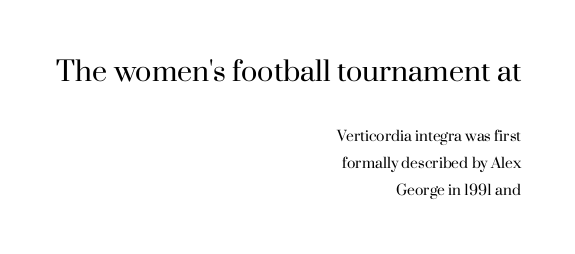
Q: Is the text bold? A: No.
Q: Is the text italic (slanted)? A: No, it is upright.
Q: Is the text underlined? A: No.
Q: How is the paragraph aligned? A: Right-aligned.
Q: Is the spacing between letters normal or unusually wide? A: Normal.
Q: Is the spacing between lines tight, normal or loose? A: Loose.
Q: Which block of text is set in a larger size, the first (top) or the second (bottom)? A: The first (top) one.
